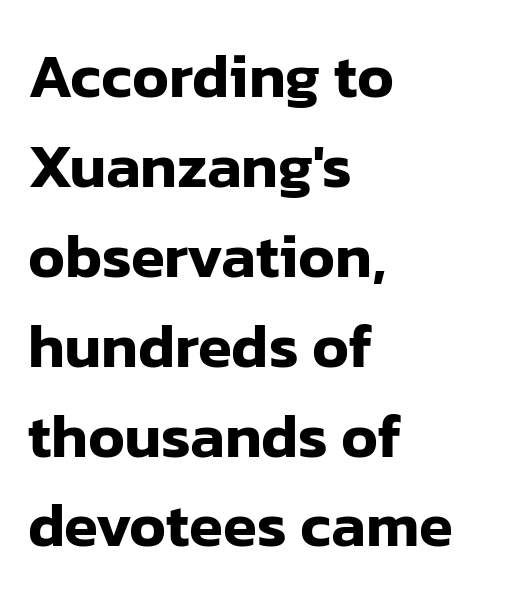
The image shows 62 px sans-serif type, upright; set left-aligned, normal line spacing (1.45x), normal letter spacing, not underlined; low stroke contrast and a medium x-height.
